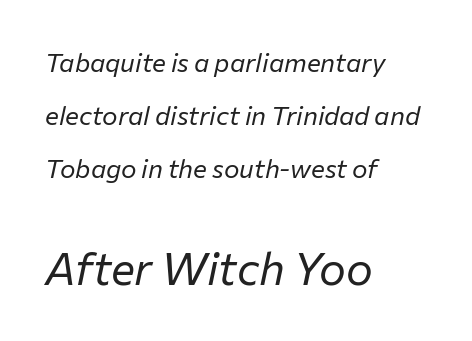
The image shows 45 px regular-weight type, italic (leaning right); set left-aligned, loose line spacing (2.03x), normal letter spacing, not underlined; the second (bottom) block is 1.73x larger; low stroke contrast and a medium x-height.
